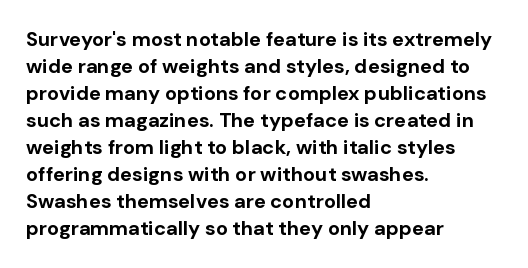
The image shows 20 px bold type, upright; set left-aligned, normal line spacing (1.35x), normal letter spacing, not underlined.
